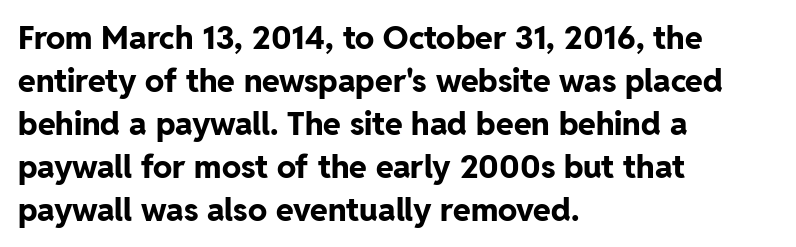
The image shows 32 px bold sans-serif type, upright; set left-aligned, normal line spacing (1.34x), normal letter spacing, not underlined; low stroke contrast and a medium x-height.
